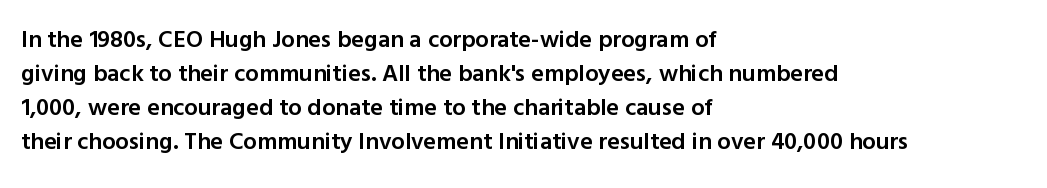
Q: Is the text bold? A: Semi-bold.
Q: Is the text italic (slanted)? A: No, it is upright.
Q: Is the text underlined? A: No.
Q: How is the paragraph aligned? A: Left-aligned.
Q: Is the spacing between letters normal or unusually wide? A: Normal.
Q: Is the spacing between lines tight, normal or loose? A: Normal.
